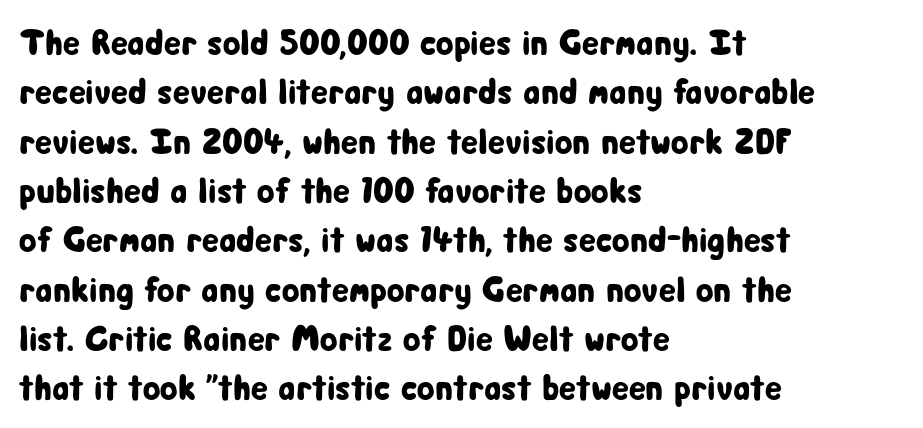
The image shows 36 px condensed sans-serif type, upright; set left-aligned, normal line spacing (1.37x), normal letter spacing, not underlined; low stroke contrast and a medium x-height.
